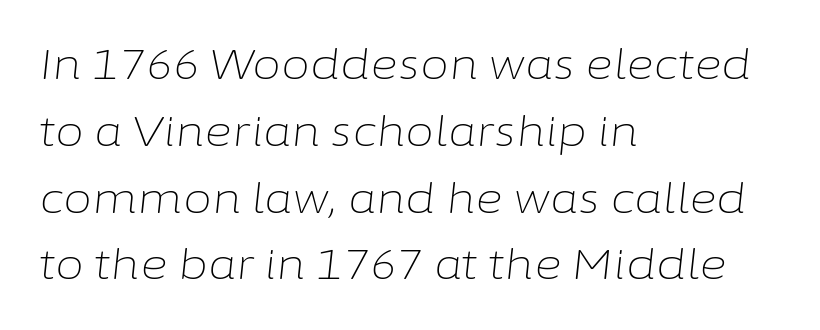
{"italic": "yes", "lean": "right", "slant_degrees": 6, "bold": "no", "weight": "light", "width": "normal", "stroke_contrast": "low", "x_height": "medium", "monospaced": "no", "underline": "no", "align": "left", "line_spacing": "normal", "line_spacing_ratio": 1.59, "letter_spacing": "normal", "letter_spacing_em": 0.0, "glyph_px": 42}
